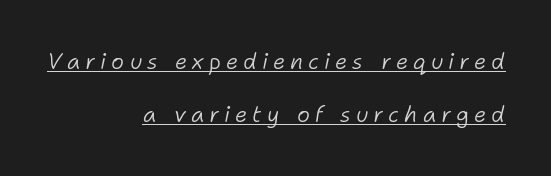
Yep, that's italic — everything's leaning. In terms of letterspacing, this is a distinctly airy, spread setting. Line endings align vertically; line beginnings do not. Compared with a typical body face, this is equally light or lighter still.
